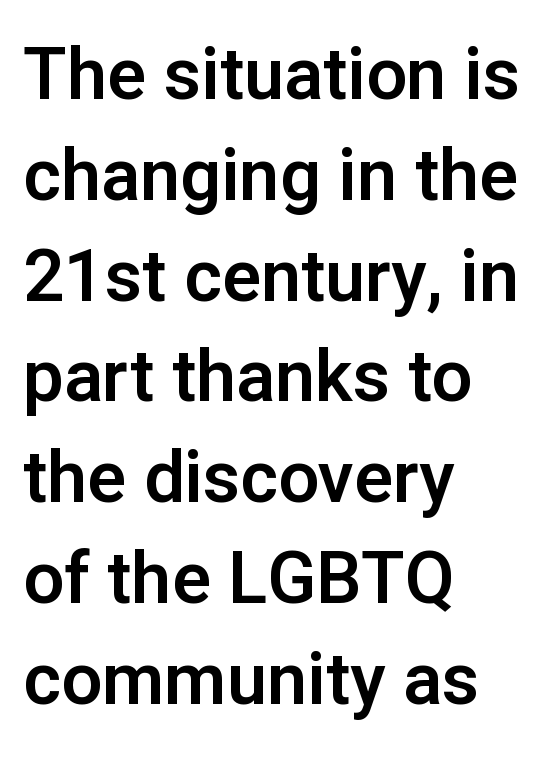
The baseline area is clear. Notice how descenders clear the ascenders below comfortably — that's standard leading. Rendered with straight, roman letterforms. These lines keep a tight, regular rhythm from letter to letter. The text was rendered using a sans face with plain stroke endings. Casual observation: everything's shoved over to the left.
